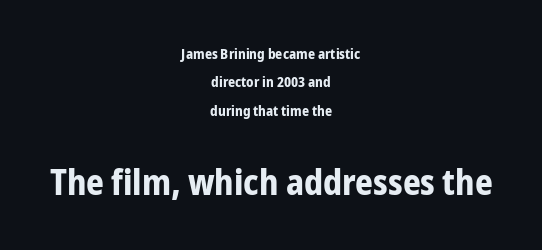
Q: Is the text bold? A: Yes.
Q: Is the text italic (slanted)? A: No, it is upright.
Q: Is the typeface a serif or a sans-serif typeface? A: Sans-serif.
Q: Is the text underlined? A: No.
Q: How is the paragraph aligned? A: Centered.
Q: Is the spacing between letters normal or unusually wide? A: Normal.
Q: Is the spacing between lines tight, normal or loose? A: Loose.
Q: Which block of text is set in a larger size, the first (top) or the second (bottom)? A: The second (bottom) one.
Q: Width (condensed, normal, or wide)? A: Condensed.
Q: Stroke contrast? A: Low.
Q: x-height? A: Medium.
Q: Monospaced? A: No.
